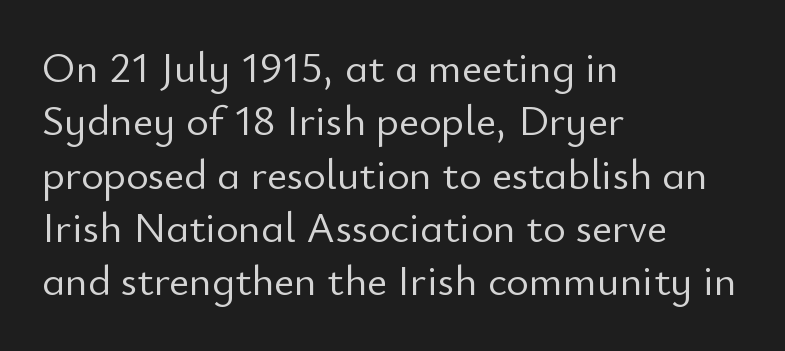
This is roman type, the default non-slanted kind. Each stroke keeps to a modest, everyday thickness or less. The type is set solid horizontally, with unmodified tracking. Plain, unruled lines of type. These lines are set flush left with a ragged right edge.
